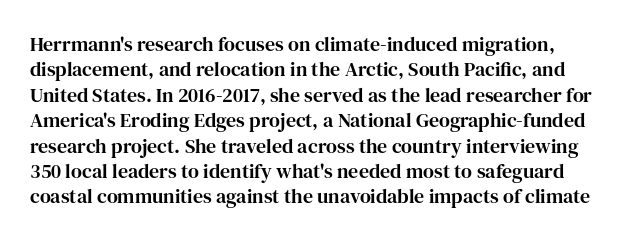
The image shows 20 px text type, upright; set normal line spacing (1.27x), normal letter spacing, not underlined.
